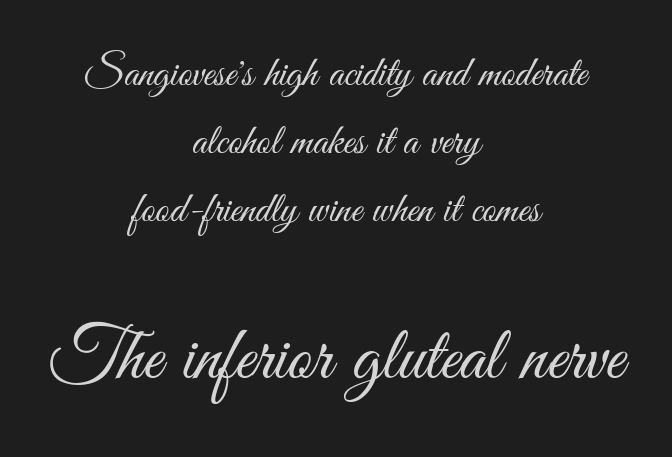
The image shows 76 px light, condensed sans-serif type; set centered, normal line spacing (1.58x), normal letter spacing, not underlined; the second (bottom) block is 1.77x larger; medium stroke contrast and a small x-height.
